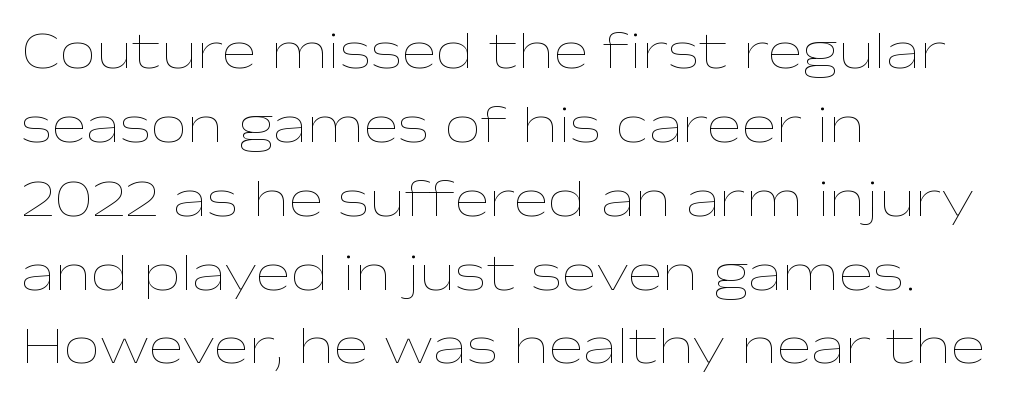
Q: Is the text bold? A: No.
Q: Is the text italic (slanted)? A: No, it is upright.
Q: Is the text underlined? A: No.
Q: How is the paragraph aligned? A: Left-aligned.
Q: Is the spacing between letters normal or unusually wide? A: Normal.
Q: Is the spacing between lines tight, normal or loose? A: Normal.
Q: Width (condensed, normal, or wide)? A: Wide.
Q: Stroke contrast? A: Low.
Q: x-height? A: Medium.
Q: Monospaced? A: No.
